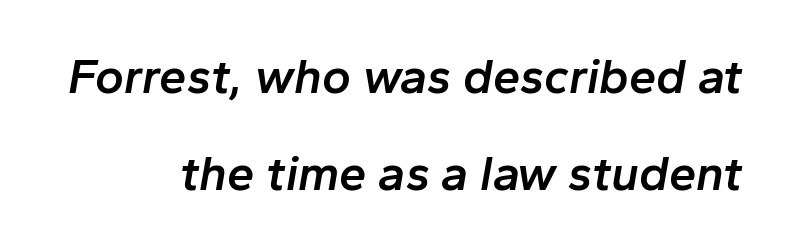
{"italic": "yes", "lean": "right", "slant_degrees": 10, "bold": "semi", "weight": "semibold", "width": "normal", "stroke_contrast": "low", "x_height": "medium", "monospaced": "no", "underline": "no", "align": "right", "line_spacing": "loose", "line_spacing_ratio": 1.98, "letter_spacing": "normal", "letter_spacing_em": 0.0, "glyph_px": 49}
